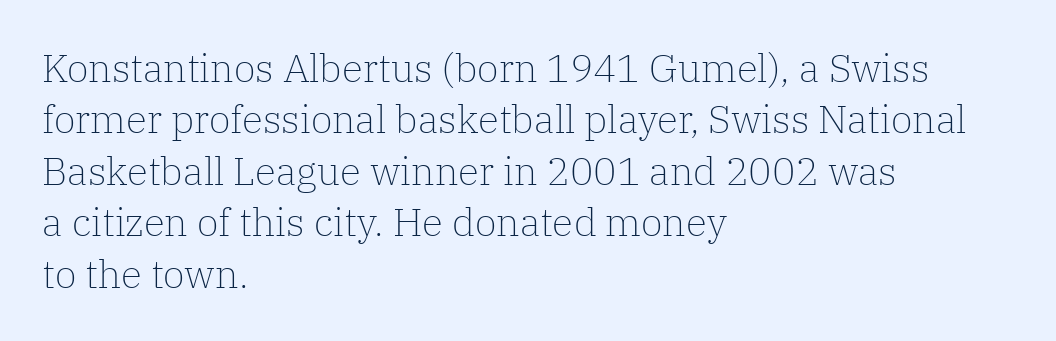
{"serif": "yes", "italic": "no", "bold": "no", "weight": "light", "width": "normal", "stroke_contrast": "low", "x_height": "medium", "monospaced": "no", "underline": "no", "align": "left", "line_spacing": "normal", "line_spacing_ratio": 1.32, "letter_spacing": "normal", "letter_spacing_em": 0.0, "glyph_px": 39}
